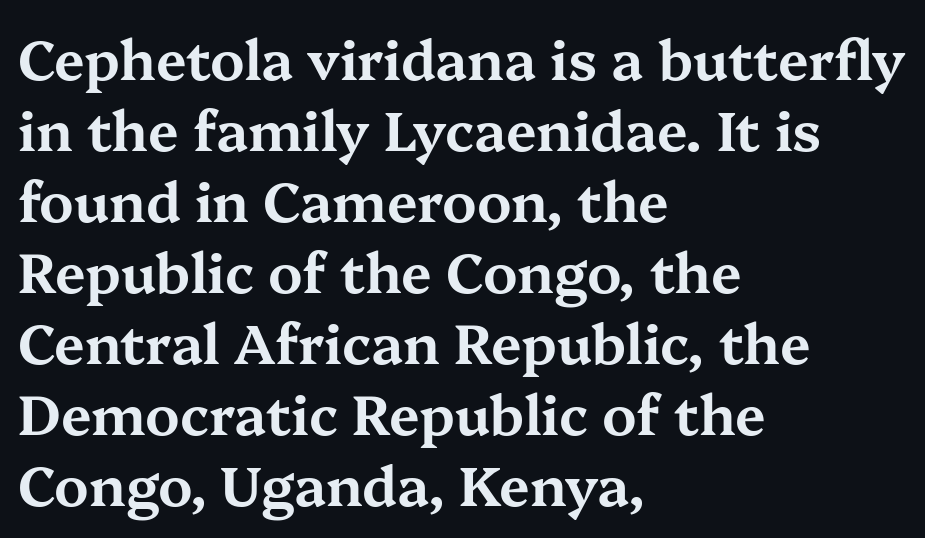
Q: Is the text italic (slanted)? A: No, it is upright.
Q: Is the typeface a serif or a sans-serif typeface? A: Serif.
Q: Is the text underlined? A: No.
Q: How is the paragraph aligned? A: Left-aligned.
Q: Is the spacing between letters normal or unusually wide? A: Normal.
Q: Is the spacing between lines tight, normal or loose? A: Normal.
Q: Width (condensed, normal, or wide)? A: Wide.
Q: Stroke contrast? A: Medium.
Q: x-height? A: Medium.
Q: Monospaced? A: No.
